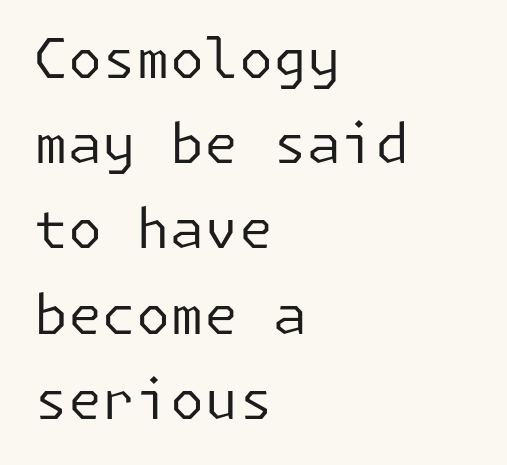
Q: Is the text bold? A: No.
Q: Is the text italic (slanted)? A: No, it is upright.
Q: Is the typeface a serif or a sans-serif typeface? A: Sans-serif.
Q: Is the text underlined? A: No.
Q: How is the paragraph aligned? A: Left-aligned.
Q: Is the spacing between letters normal or unusually wide? A: Normal.
Q: Is the spacing between lines tight, normal or loose? A: Normal.
Q: Width (condensed, normal, or wide)? A: Normal.
Q: Stroke contrast? A: Low.
Q: x-height? A: Medium.
